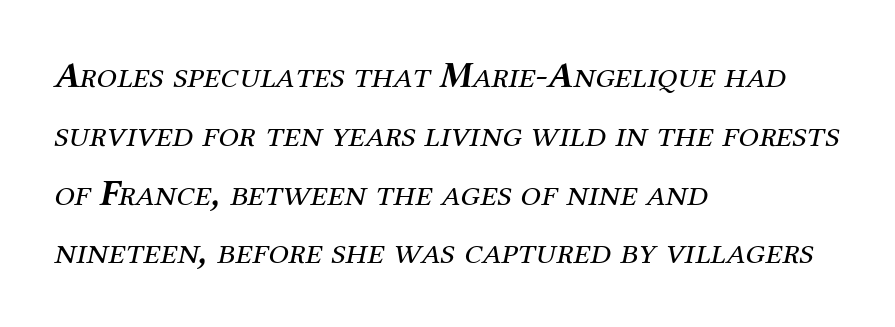
Q: Is the text bold? A: No.
Q: Is the text italic (slanted)? A: Yes, it leans right by about 12 degrees.
Q: Is the typeface a serif or a sans-serif typeface? A: Serif.
Q: Is the text underlined? A: No.
Q: How is the paragraph aligned? A: Left-aligned.
Q: Is the spacing between letters normal or unusually wide? A: Normal.
Q: Is the spacing between lines tight, normal or loose? A: Normal.
Q: Width (condensed, normal, or wide)? A: Normal.
Q: Stroke contrast? A: Medium.
Q: x-height? A: Medium.
Q: Monospaced? A: No.
